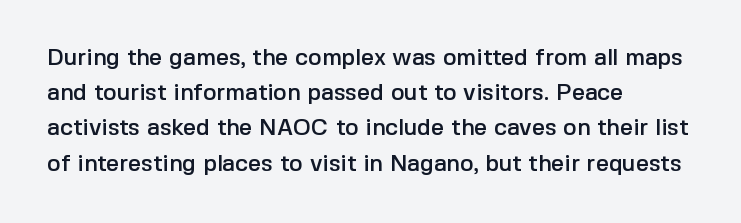
{"italic": "no", "underline": "no", "align": "left", "line_spacing": "normal", "line_spacing_ratio": 1.53, "letter_spacing": "normal", "letter_spacing_em": 0.0, "glyph_px": 23}
